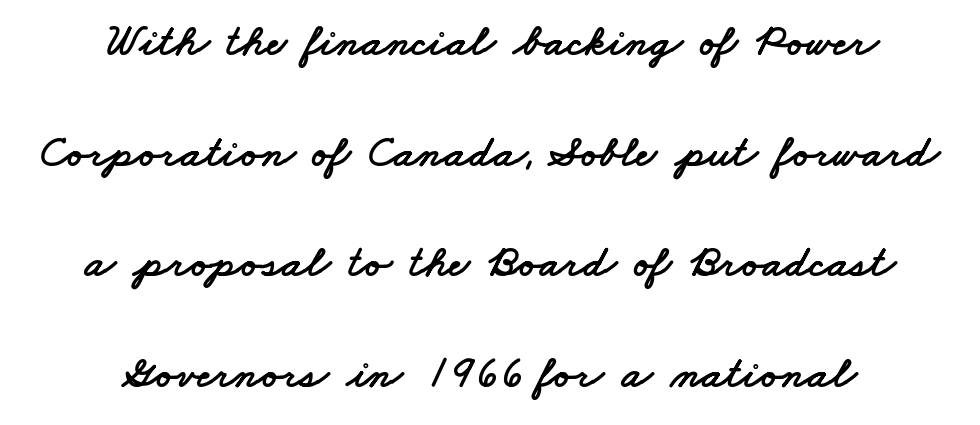
Q: Is the typeface a serif or a sans-serif typeface? A: Sans-serif.
Q: Is the text underlined? A: No.
Q: How is the paragraph aligned? A: Centered.
Q: Is the spacing between letters normal or unusually wide? A: Normal.
Q: Is the spacing between lines tight, normal or loose? A: Loose.
Q: Width (condensed, normal, or wide)? A: Wide.
Q: Stroke contrast? A: Low.
Q: x-height? A: Small.
Q: Monospaced? A: No.
